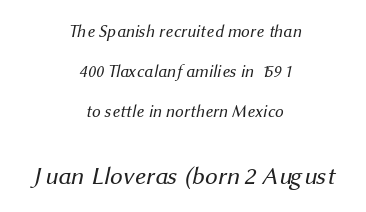
Q: Is the text bold? A: No.
Q: Is the text underlined? A: No.
Q: How is the paragraph aligned? A: Centered.
Q: Is the spacing between letters normal or unusually wide? A: Normal.
Q: Is the spacing between lines tight, normal or loose? A: Loose.
Q: Which block of text is set in a larger size, the first (top) or the second (bottom)? A: The second (bottom) one.
